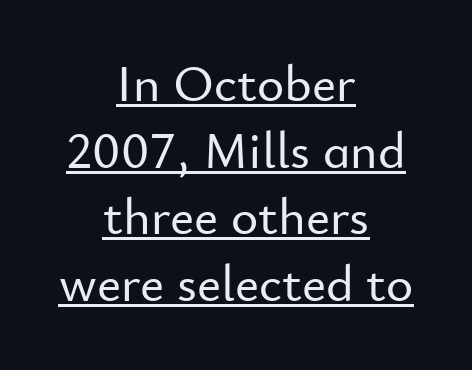
{"serif": "no", "italic": "no", "width": "normal", "stroke_contrast": "low", "x_height": "small", "monospaced": "no", "underline": "yes", "align": "center", "line_spacing": "normal", "line_spacing_ratio": 1.28, "letter_spacing": "normal", "letter_spacing_em": 0.0, "glyph_px": 52}
